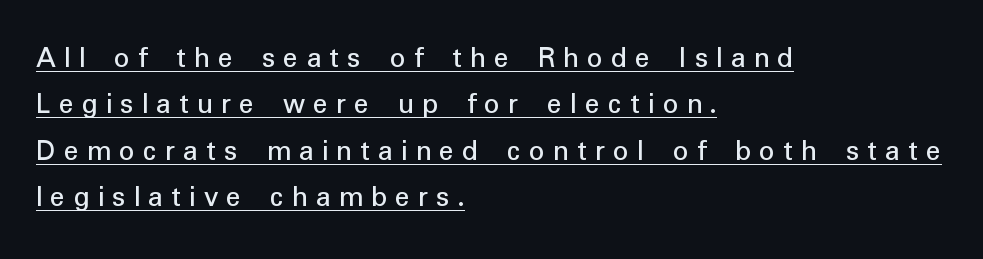
{"serif": "no", "italic": "no", "bold": "no", "weight": "regular", "width": "normal", "stroke_contrast": "low", "x_height": "medium", "monospaced": "no", "underline": "yes", "align": "left", "line_spacing": "normal", "line_spacing_ratio": 1.5, "letter_spacing": "wide", "letter_spacing_em": 0.26, "glyph_px": 31}
